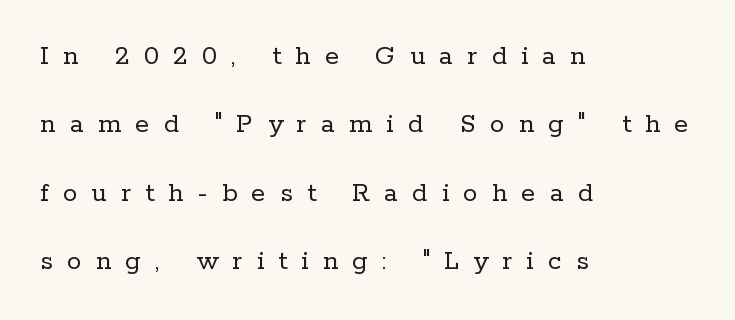
Q: Is the text bold? A: No.
Q: Is the text italic (slanted)? A: No, it is upright.
Q: Is the typeface a serif or a sans-serif typeface? A: Serif.
Q: Is the text underlined? A: No.
Q: How is the paragraph aligned? A: Left-aligned.
Q: Is the spacing between letters normal or unusually wide? A: Unusually wide.
Q: Is the spacing between lines tight, normal or loose? A: Loose.
Q: Width (condensed, normal, or wide)? A: Normal.
Q: Stroke contrast? A: Low.
Q: x-height? A: Medium.
Q: Monospaced? A: No.
